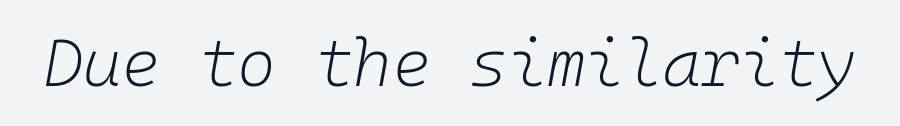
You could call the tracking neutral — neither tight nor loose. The letters march in equal steps, a hallmark of fixed-pitch type. The foot of each line stays bare and open. Does the lettering tilt? It does — this is italic. The cut favours lightness, reaching ordinary text weight at its darkest.
